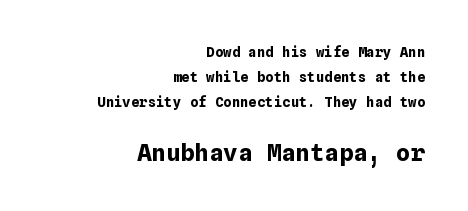
Q: Is the text bold? A: Yes.
Q: Is the text italic (slanted)? A: No, it is upright.
Q: Is the text underlined? A: No.
Q: How is the paragraph aligned? A: Right-aligned.
Q: Is the spacing between letters normal or unusually wide? A: Normal.
Q: Which block of text is set in a larger size, the first (top) or the second (bottom)? A: The second (bottom) one.
